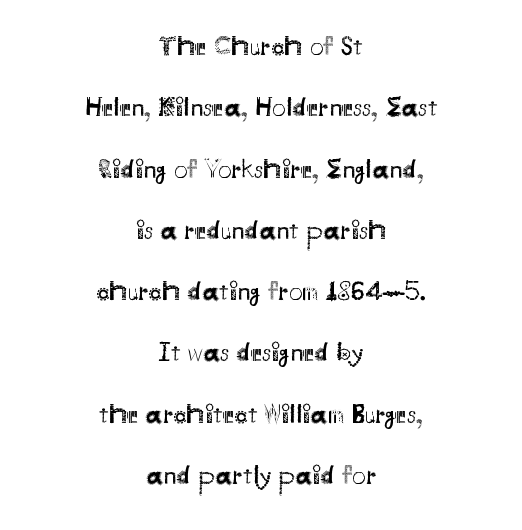
Check under the words: just untouched page. Bold? No — there's no thickening of the strokes. Regarding leading, the lines here are spaced well apart. Tracking here is standard; glyphs follow each other at the usual distance. Style check: upright.
